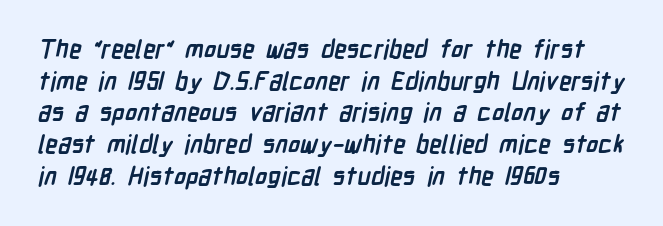
Strong, thick strokes mark this as bold type. Letter spacing: default. Clear beneath every line of the passage. The vertical gap from one line to the next is medium. Where is the straight margin? On the left.
